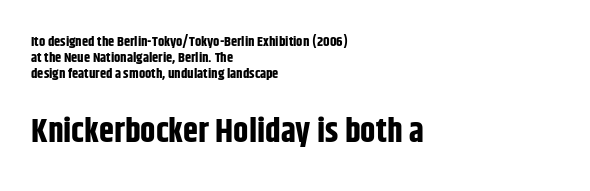
{"serif": "no", "italic": "no", "bold": "yes", "weight": "bold", "width": "condensed", "stroke_contrast": "low", "x_height": "large", "monospaced": "no", "underline": "no", "align": "left", "line_spacing": "tight", "line_spacing_ratio": 1.15, "letter_spacing": "normal", "letter_spacing_em": 0.0, "larger_block": "second", "size_ratio": 2.43, "glyph_px": 34}
